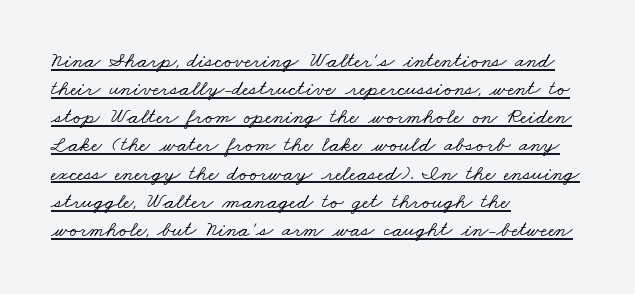
Q: Is the text underlined? A: Yes.
Q: How is the paragraph aligned? A: Left-aligned.
Q: Is the spacing between letters normal or unusually wide? A: Normal.
Q: Is the spacing between lines tight, normal or loose? A: Normal.
